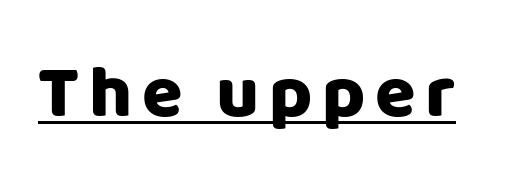
The text was rendered using a sans face with plain stroke endings. Is there an underline? Yes — a line sits under the letters. This sample uses an upright cut, with every glyph sitting square on the baseline. These lines are rendered in a variable-pitch font.
